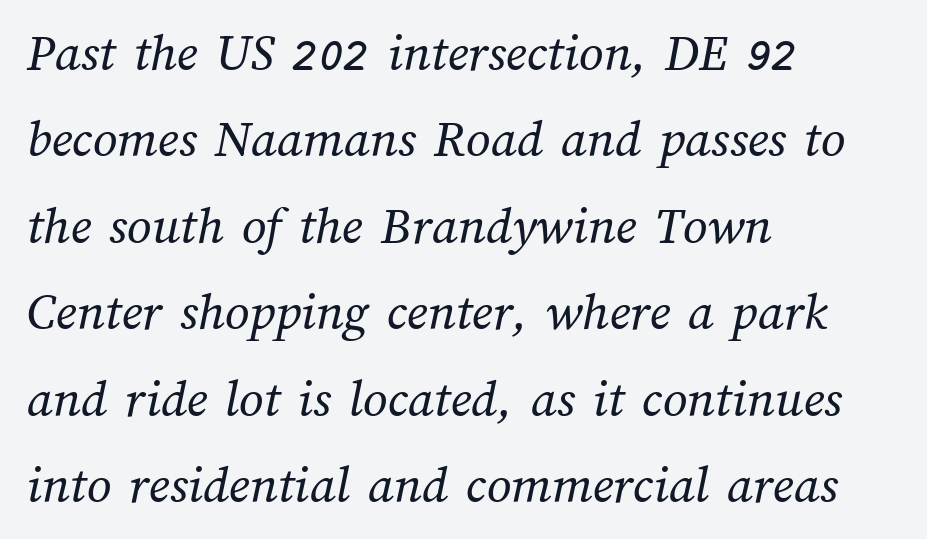
{"bold": "no", "weight": "regular", "width": "normal", "stroke_contrast": "medium", "x_height": "medium", "monospaced": "no", "underline": "no", "align": "left", "line_spacing": "normal", "line_spacing_ratio": 1.6, "letter_spacing": "normal", "letter_spacing_em": 0.0, "glyph_px": 54}
